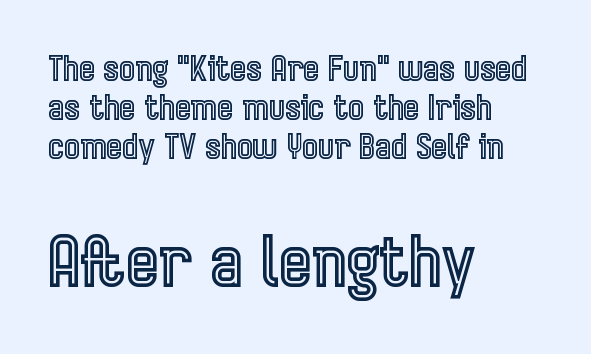
Q: Is the text italic (slanted)? A: No, it is upright.
Q: Is the text underlined? A: No.
Q: How is the paragraph aligned? A: Left-aligned.
Q: Is the spacing between letters normal or unusually wide? A: Normal.
Q: Is the spacing between lines tight, normal or loose? A: Tight.
Q: Which block of text is set in a larger size, the first (top) or the second (bottom)? A: The second (bottom) one.
Q: Width (condensed, normal, or wide)? A: Condensed.
Q: x-height? A: Medium.
Q: Monospaced? A: No.
